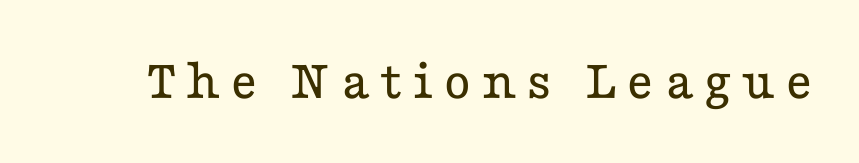
{"serif": "yes", "italic": "no", "bold": "no", "weight": "regular", "width": "wide", "stroke_contrast": "low", "x_height": "medium", "monospaced": "no", "underline": "no", "glyph_px": 58}
